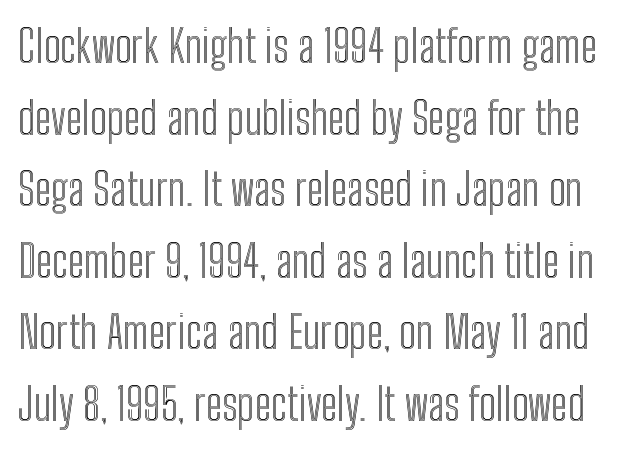
{"italic": "no", "width": "condensed", "x_height": "medium", "monospaced": "no", "underline": "no", "line_spacing": "normal", "line_spacing_ratio": 1.59, "letter_spacing": "normal", "letter_spacing_em": 0.0, "glyph_px": 45}
